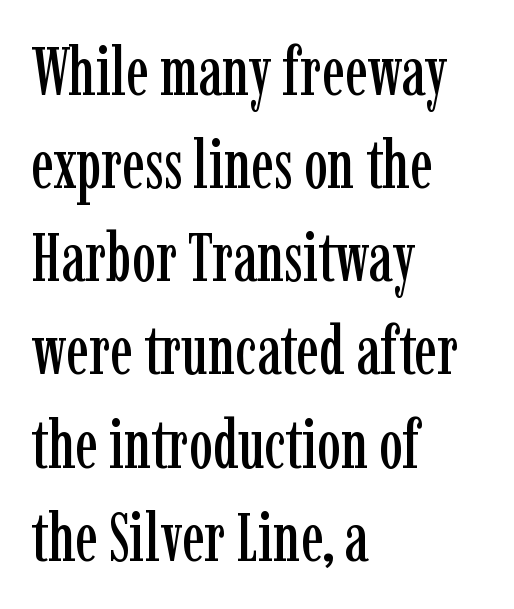
Descender tails drop into unmarked territory. The rendering uses natural spacing where letterforms have individual widths. Does the copy run flush right? No — it runs flush left. The specimen reads as upright at a glance.
